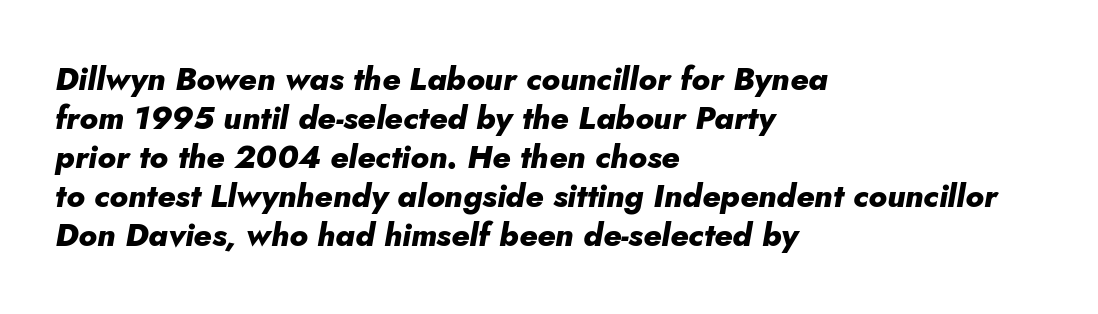
Q: Is the text bold? A: Yes.
Q: Is the text italic (slanted)? A: Yes, it leans right by about 10 degrees.
Q: Is the text underlined? A: No.
Q: How is the paragraph aligned? A: Left-aligned.
Q: Is the spacing between letters normal or unusually wide? A: Normal.
Q: Width (condensed, normal, or wide)? A: Normal.
Q: Stroke contrast? A: Low.
Q: x-height? A: Small.
Q: Monospaced? A: No.
